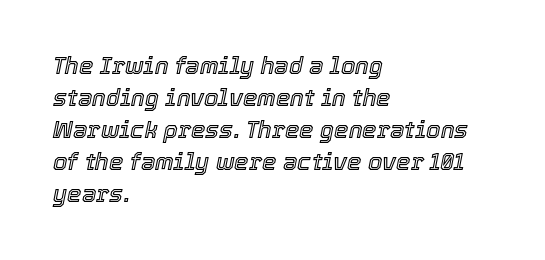
The lines sit at an ordinary, default distance from one another. It's the slanting kind of type. The face used here is rendered with its standard letterfit. Each line starts at the same left margin while the right side varies.
